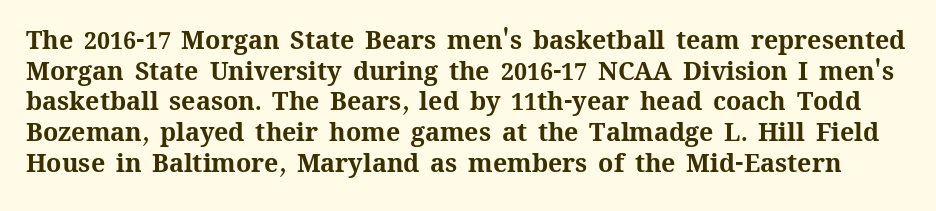
{"italic": "no", "bold": "yes", "underline": "no", "line_spacing_ratio": 1.23, "letter_spacing": "normal", "letter_spacing_em": 0.0, "glyph_px": 25}
